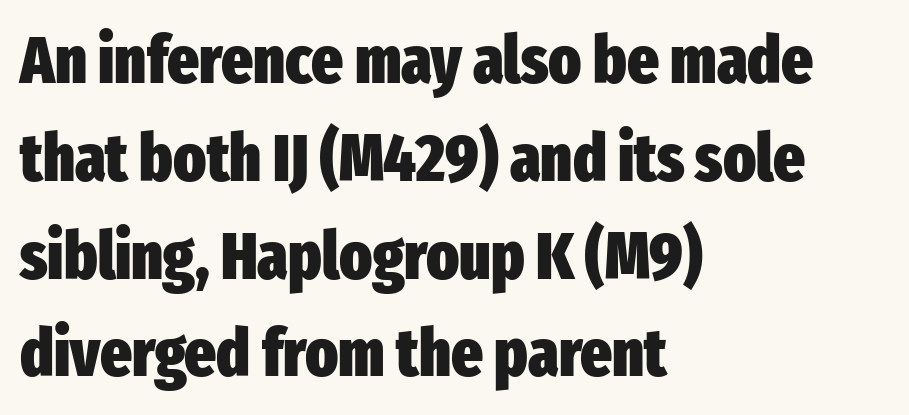
The image shows 67 px heavy, condensed sans-serif type, upright; set left-aligned, normal line spacing (1.46x), normal letter spacing, not underlined; low stroke contrast and a medium x-height.
